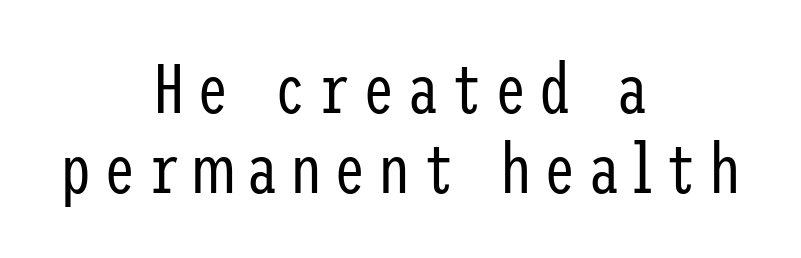
The image shows 71 px regular-weight, condensed sans-serif type, upright; set centered, tight line spacing (1.13x), not underlined; low stroke contrast and a medium x-height.
